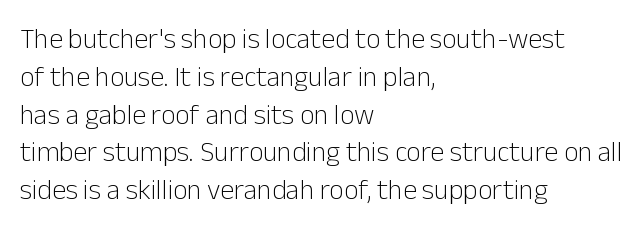
{"serif": "no", "italic": "no", "bold": "no", "weight": "light", "width": "normal", "stroke_contrast": "low", "x_height": "medium", "monospaced": "no", "underline": "no", "align": "left", "line_spacing": "normal", "line_spacing_ratio": 1.35, "letter_spacing": "normal", "letter_spacing_em": 0.0, "glyph_px": 28}
